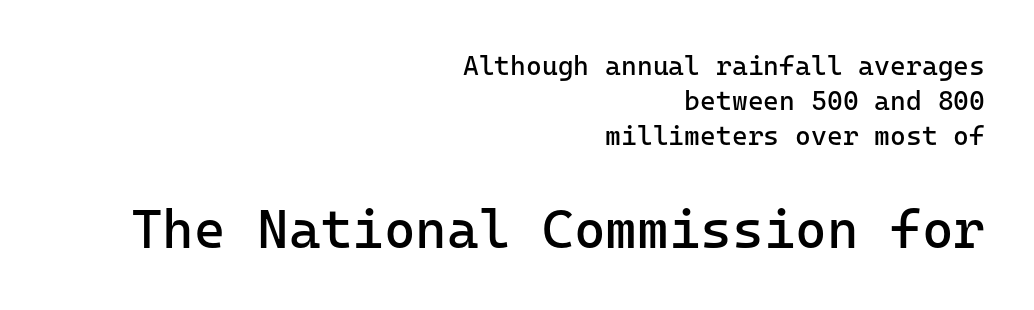
{"serif": "no", "italic": "no", "bold": "no", "weight": "regular", "width": "normal", "stroke_contrast": "low", "x_height": "medium", "monospaced": "yes", "underline": "no", "align": "right", "line_spacing": "normal", "line_spacing_ratio": 1.29, "letter_spacing": "normal", "letter_spacing_em": 0.0, "larger_block": "second", "size_ratio": 2.0, "glyph_px": 54}
